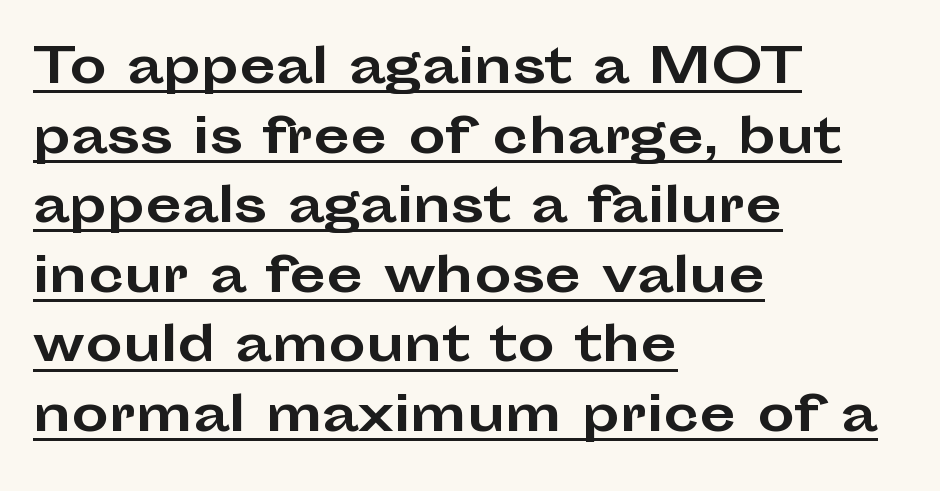
The image shows 47 px bold, wide sans-serif type, upright; set left-aligned, normal line spacing (1.48x), normal letter spacing, underlined; low stroke contrast and a medium x-height.
